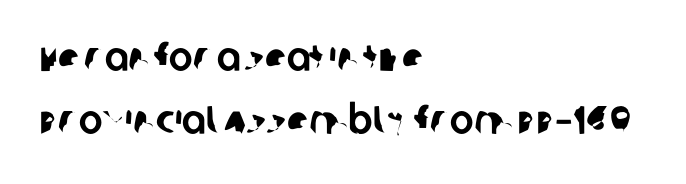
The image shows 40 px sans-serif type; set left-aligned, normal line spacing (1.58x), normal letter spacing, not underlined; low stroke contrast and a large x-height.
